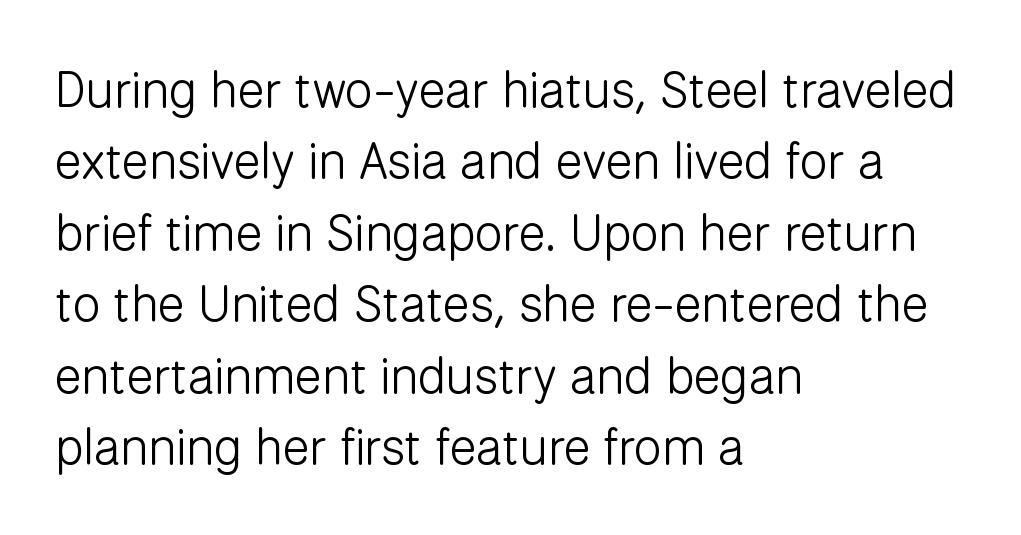
Q: Is the text bold? A: No.
Q: Is the text italic (slanted)? A: No, it is upright.
Q: Is the typeface a serif or a sans-serif typeface? A: Sans-serif.
Q: Is the text underlined? A: No.
Q: How is the paragraph aligned? A: Left-aligned.
Q: Is the spacing between letters normal or unusually wide? A: Normal.
Q: Is the spacing between lines tight, normal or loose? A: Normal.
Q: Width (condensed, normal, or wide)? A: Normal.
Q: Stroke contrast? A: Low.
Q: x-height? A: Medium.
Q: Monospaced? A: No.
